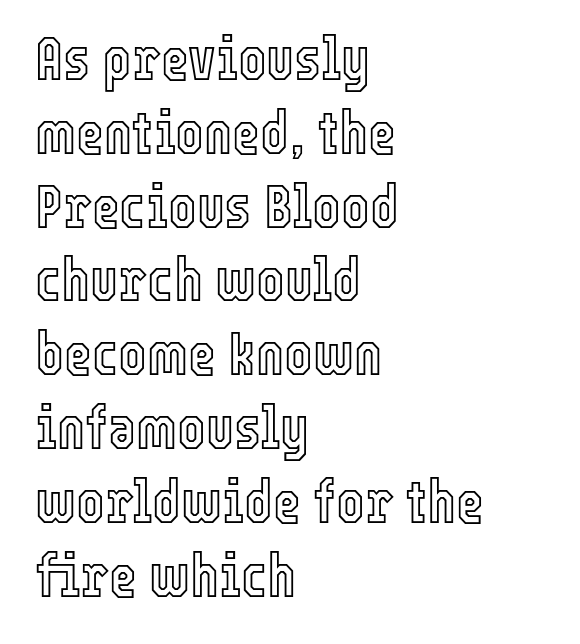
The image shows 60 px condensed type, upright; set left-aligned, line spacing 1.23x, normal letter spacing, not underlined; a medium x-height.
